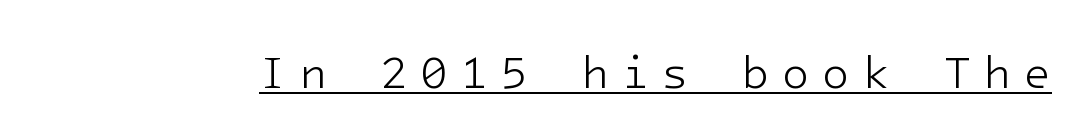
The image shows 45 px light sans-serif type, upright; set unusually wide letter spacing (+0.28 em), underlined; low stroke contrast and a medium x-height.
